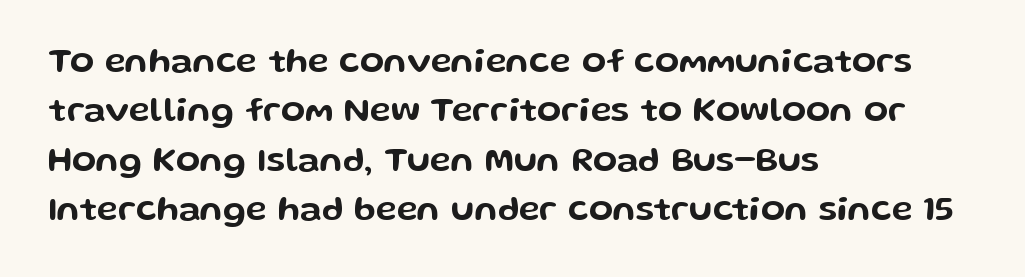
{"serif": "no", "italic": "no", "width": "wide", "stroke_contrast": "low", "x_height": "medium", "monospaced": "no", "underline": "no", "align": "left", "line_spacing": "normal", "line_spacing_ratio": 1.41, "letter_spacing": "normal", "letter_spacing_em": 0.0, "glyph_px": 35}
